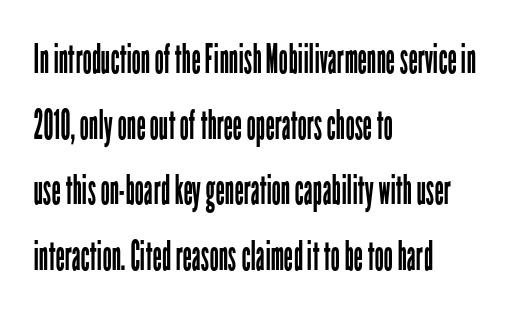
{"serif": "no", "italic": "no", "bold": "no", "weight": "regular", "width": "condensed", "stroke_contrast": "low", "x_height": "medium", "monospaced": "no", "underline": "no", "align": "left", "line_spacing": "normal", "line_spacing_ratio": 1.6, "letter_spacing": "normal", "letter_spacing_em": 0.0, "glyph_px": 41}
